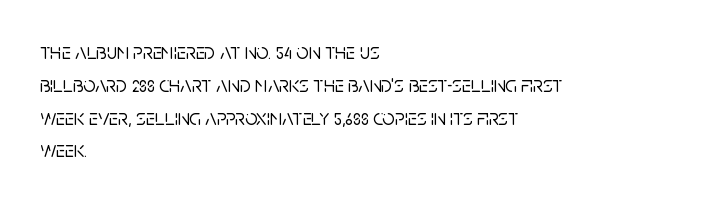
Q: Is the text italic (slanted)? A: No, it is upright.
Q: Is the text underlined? A: No.
Q: How is the paragraph aligned? A: Left-aligned.
Q: Is the spacing between letters normal or unusually wide? A: Normal.
Q: Is the spacing between lines tight, normal or loose? A: Normal.
